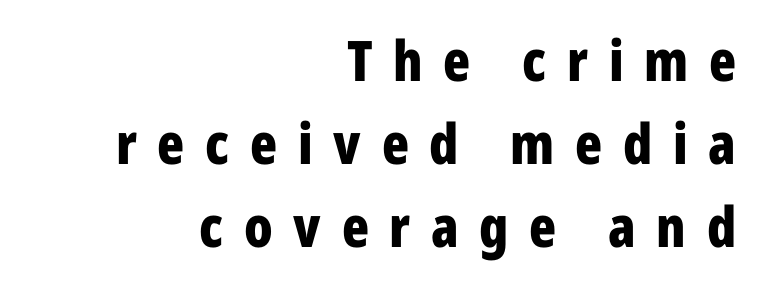
{"serif": "no", "italic": "no", "bold": "yes", "weight": "bold", "width": "condensed", "stroke_contrast": "low", "x_height": "medium", "monospaced": "no", "underline": "no", "align": "right", "line_spacing": "normal", "line_spacing_ratio": 1.48, "letter_spacing": "wide", "letter_spacing_em": 0.37, "glyph_px": 56}
